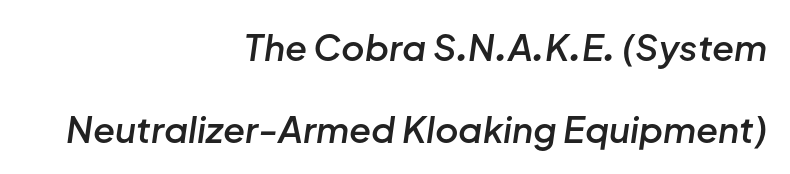
{"italic": "yes", "lean": "right", "slant_degrees": 8, "bold": "semi", "weight": "semibold", "width": "normal", "stroke_contrast": "low", "x_height": "medium", "monospaced": "no", "underline": "no", "align": "right", "line_spacing": "loose", "line_spacing_ratio": 2.27, "letter_spacing": "normal", "letter_spacing_em": 0.0, "glyph_px": 36}
